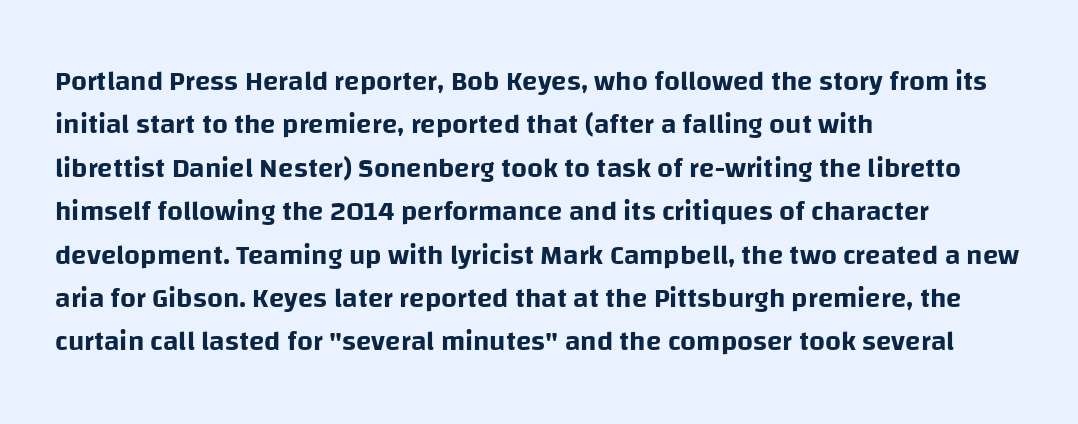
Ascenders rise straight up at ninety degrees. These lines are rendered in a variable-pitch font. How are the letters spaced? Ordinarily, with no added tracking. A clean baseline with only descenders dipping below it.
